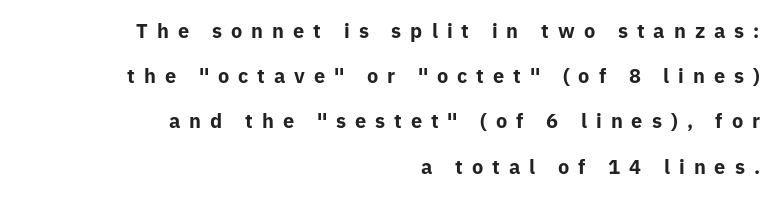
{"italic": "no", "bold": "yes", "underline": "no", "align": "right", "line_spacing": "loose", "line_spacing_ratio": 2.26, "letter_spacing": "wide", "letter_spacing_em": 0.45, "glyph_px": 20}
